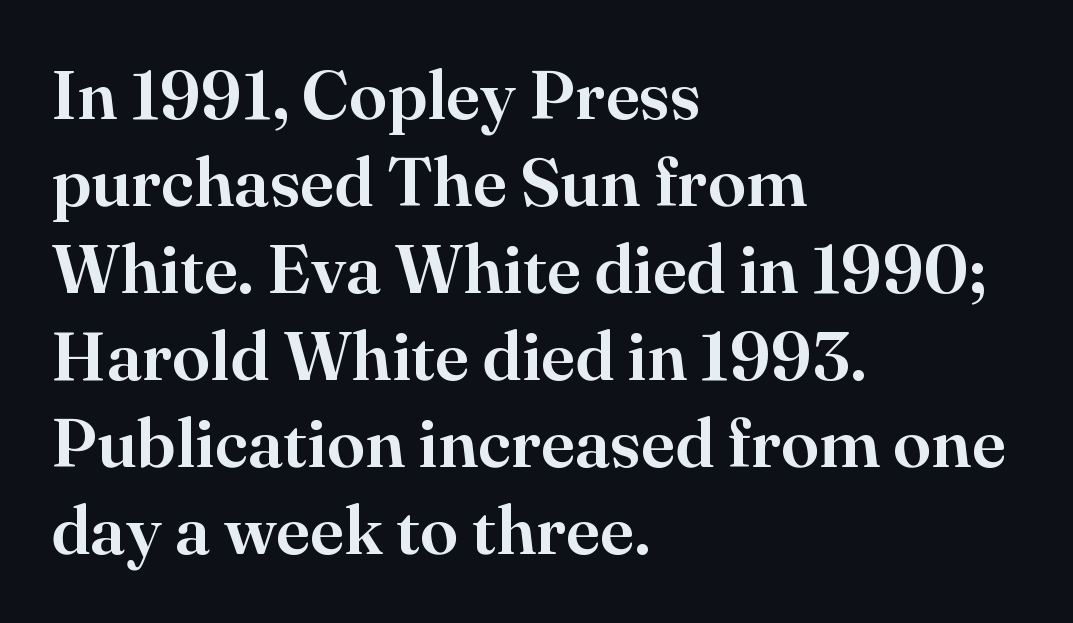
{"serif": "yes", "italic": "no", "width": "normal", "stroke_contrast": "high", "x_height": "small", "monospaced": "no", "underline": "no", "align": "left", "line_spacing": "normal", "line_spacing_ratio": 1.26, "letter_spacing": "normal", "letter_spacing_em": 0.0, "glyph_px": 69}
